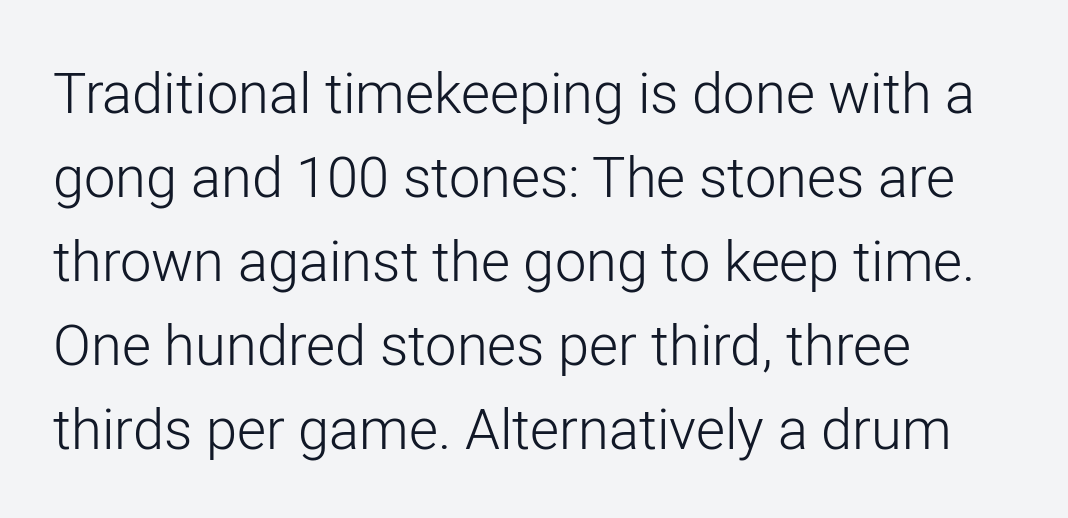
The rendering uses natural spacing where letterforms have individual widths. The foot of each line stays bare and open. The block of text has a typical density, with ordinary space between rows. Inter-character spacing is left at the font's built-in metrics. Typographically, this falls in the sans-serif category. No chunkiness to these letters — they're not bold.
